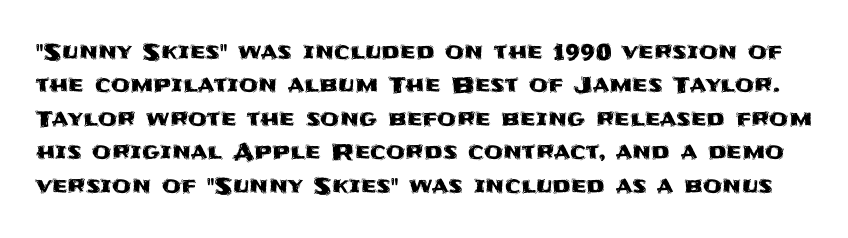
{"italic": "no", "underline": "no", "line_spacing": "normal", "line_spacing_ratio": 1.52, "letter_spacing": "normal", "letter_spacing_em": 0.0, "glyph_px": 22}
